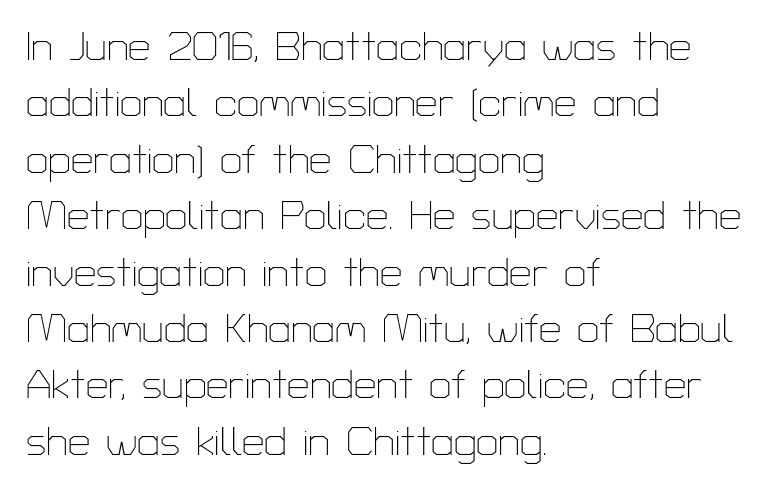
{"serif": "no", "italic": "no", "bold": "no", "weight": "thin", "width": "normal", "stroke_contrast": "low", "x_height": "medium", "monospaced": "no", "underline": "no", "align": "left", "line_spacing": "normal", "line_spacing_ratio": 1.41, "letter_spacing": "normal", "letter_spacing_em": 0.0, "glyph_px": 40}
